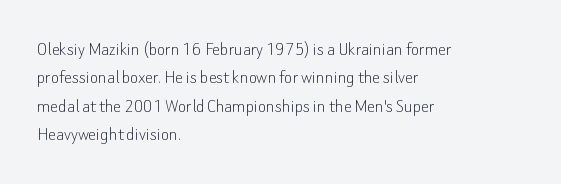
Q: Is the text bold? A: No.
Q: Is the text italic (slanted)? A: No, it is upright.
Q: Is the text underlined? A: No.
Q: How is the paragraph aligned? A: Left-aligned.
Q: Is the spacing between letters normal or unusually wide? A: Normal.
Q: Is the spacing between lines tight, normal or loose? A: Normal.
